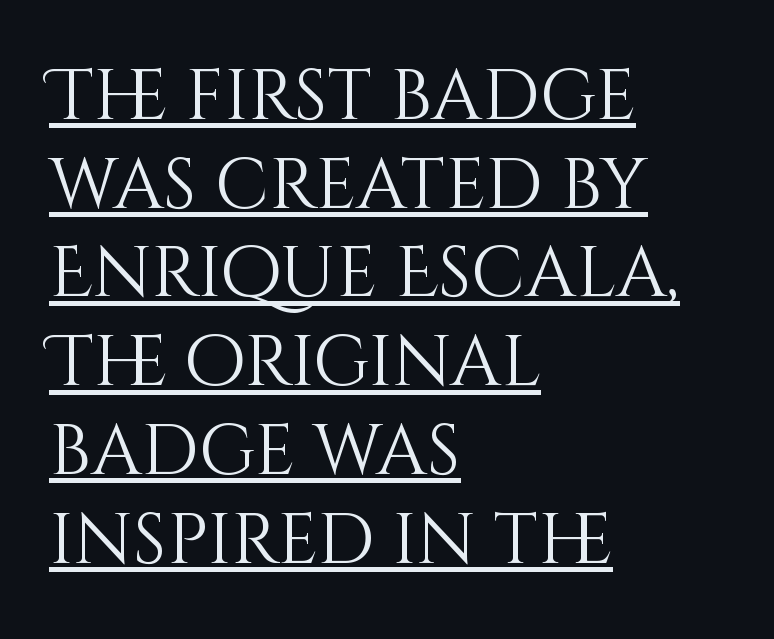
Weight: not bold — regular or lighter. The lines are quadded left. Observe the ordinary spacing: letters are neighbours, not strangers. A typographer would call this underscored text. The rendering uses natural spacing where letterforms have individual widths. Italic: no, the glyphs are upright roman.
